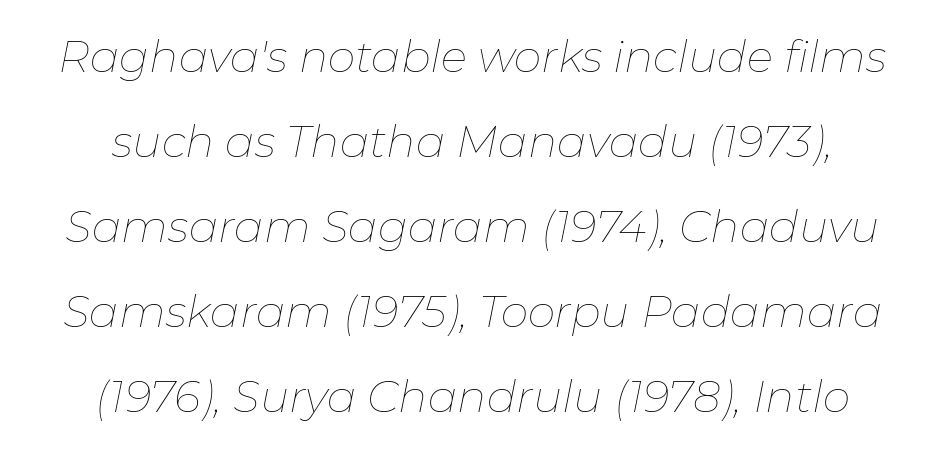
The image shows 44 px thin type, italic (leaning right); set loose line spacing (1.93x), normal letter spacing, not underlined; low stroke contrast and a medium x-height.
